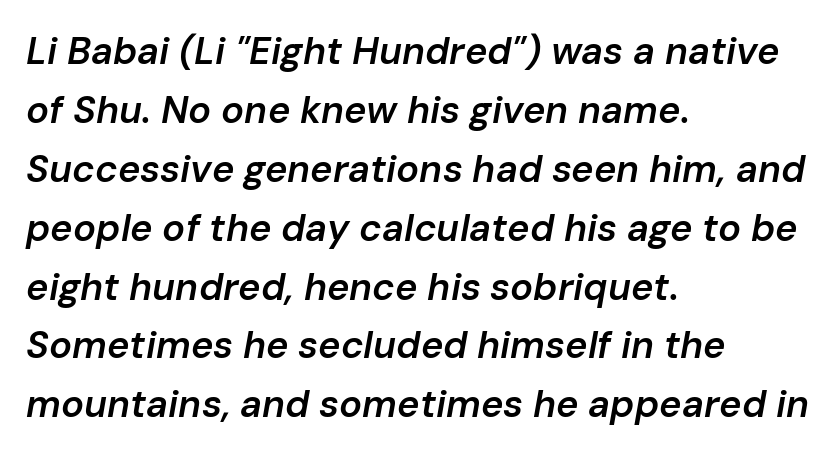
Do the characters align in a grid? No, the font is proportional. Reading down the column, the eye jumps a familiar distance to each next line. Slant detected: the letters are inclined. Honestly, there is no underline to notice here at all. Here the glyphs are tracked normally, forming tight word shapes.
